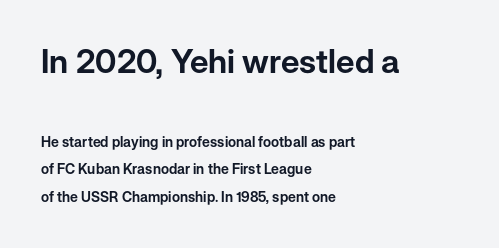
The image shows 33 px sans-serif type, upright; set left-aligned, loose line spacing (1.98x), normal letter spacing, not underlined; the first (top) block is 2.36x larger; low stroke contrast and a medium x-height.
